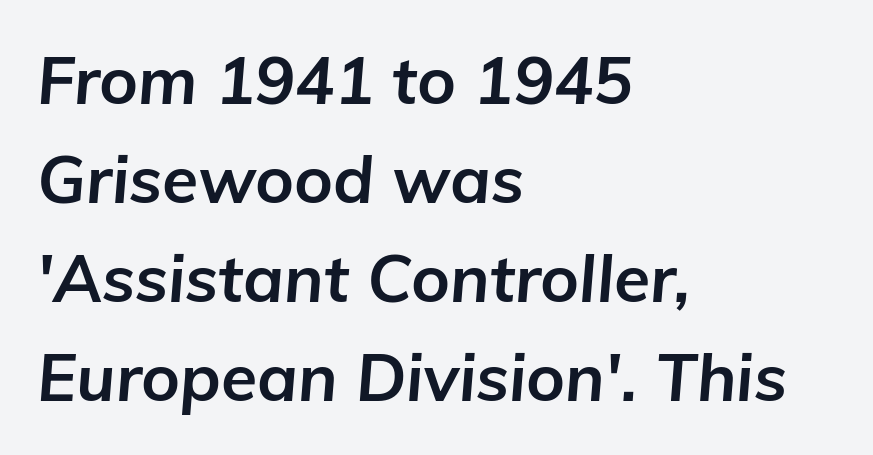
Plain, unruled lines of type. The rendering applies a slant to the glyphs. In terms of letterspacing, this is plain default setting. Regarding leading, the lines here are spaced in the standard way. These lines carry a lot of weight — the face is fully bold. Think of a printed novel: that variable character pitch is what you see here.
